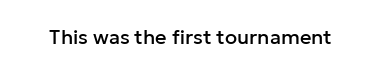
The image shows 20 px text type, upright; set normal letter spacing, not underlined.
